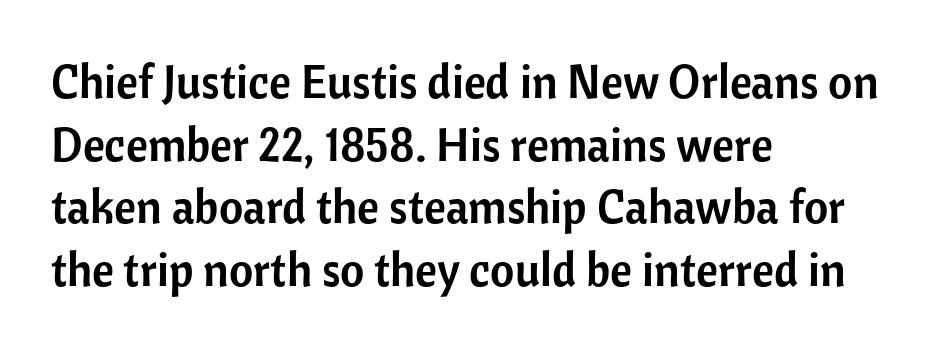
The image shows 47 px sans-serif type, upright; set left-aligned, normal line spacing (1.33x), normal letter spacing, not underlined; low stroke contrast and a medium x-height.
